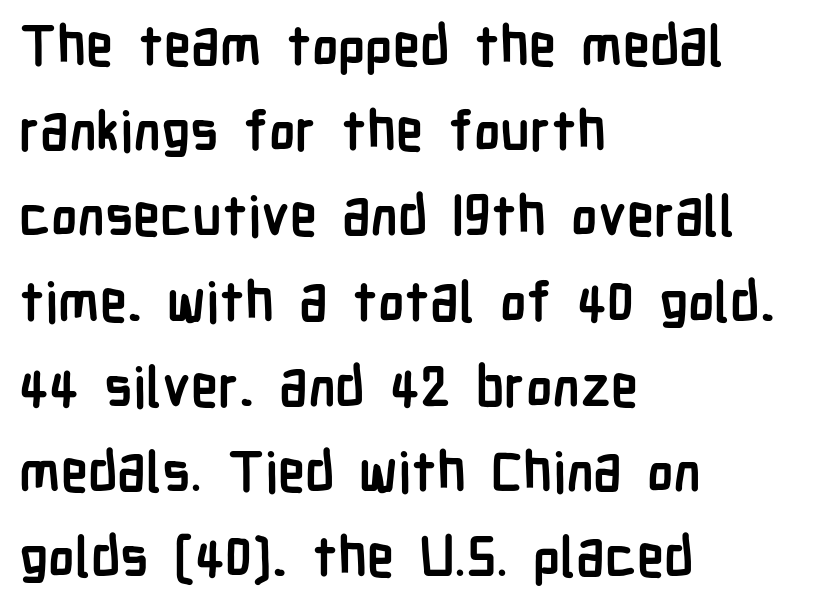
The image shows 55 px semibold, condensed sans-serif type, upright; set left-aligned, normal line spacing (1.55x), normal letter spacing, not underlined; low stroke contrast and a medium x-height.
